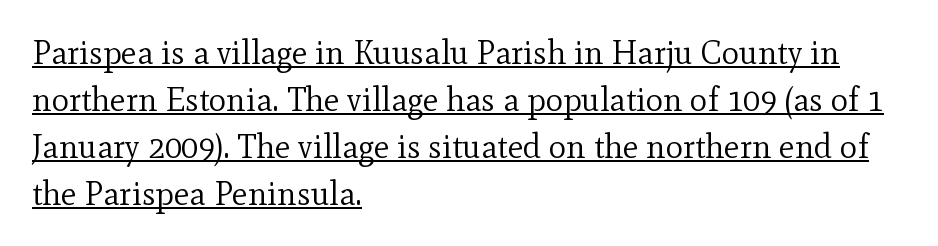
The image shows 33 px regular-weight serif type, upright; set left-aligned, normal line spacing (1.42x), normal letter spacing, underlined; a small x-height.
